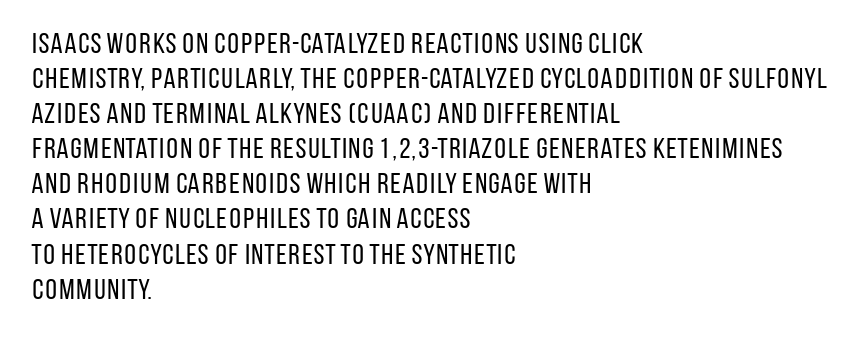
{"serif": "no", "italic": "no", "bold": "no", "weight": "regular", "width": "condensed", "stroke_contrast": "low", "x_height": "large", "monospaced": "no", "underline": "no", "align": "left", "line_spacing_ratio": 1.21, "letter_spacing": "normal", "letter_spacing_em": 0.0, "glyph_px": 29}
